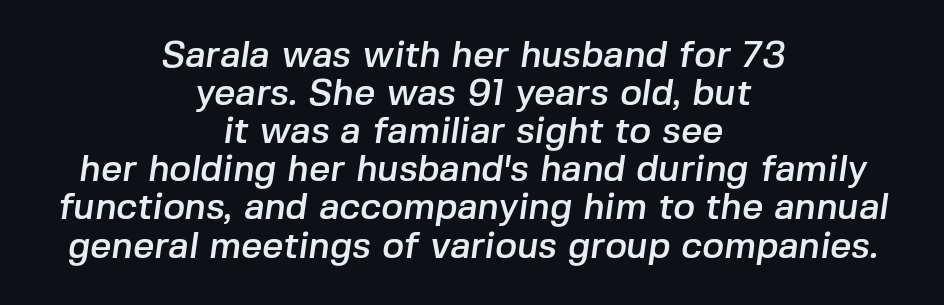
If you measured baseline to baseline, you'd find a short distance. Casual observation: everything's sitting right in the middle. Does extra space separate the letters? No, they use regular spacing. The passage shown is typed in a proportional face where columns would drift.
